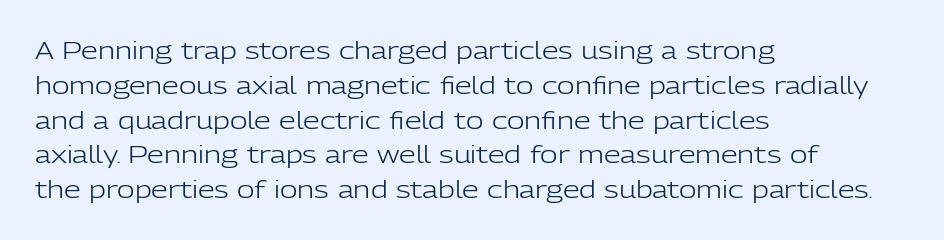
{"italic": "no", "bold": "no", "underline": "no", "align": "left", "line_spacing": "normal", "line_spacing_ratio": 1.45, "letter_spacing": "normal", "letter_spacing_em": 0.0, "glyph_px": 24}
